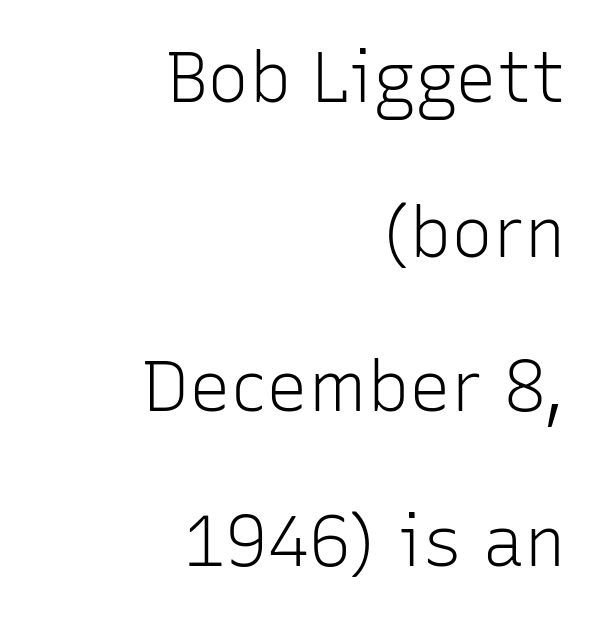
The image shows 70 px light sans-serif type, upright; set right-aligned, loose line spacing (2.21x), normal letter spacing, not underlined; low stroke contrast and a medium x-height.
